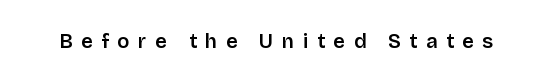
The image shows 20 px text type, upright; set unusually wide letter spacing (+0.43 em), not underlined.
